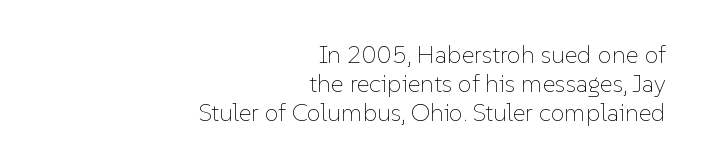
The image shows 25 px text type, upright; set right-aligned, line spacing 1.17x, normal letter spacing, not underlined.
